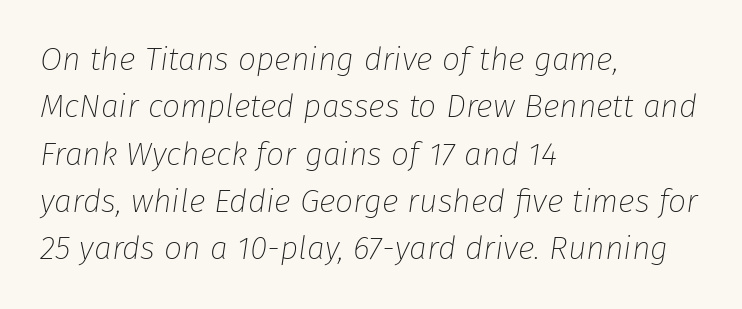
The image shows 32 px thin type, italic (leaning right); set left-aligned, normal line spacing (1.48x), normal letter spacing, not underlined; low stroke contrast and a medium x-height.
